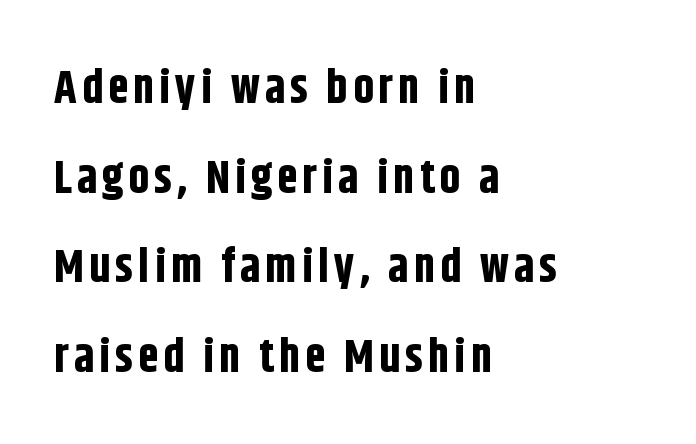
The image shows 46 px bold, condensed sans-serif type, upright; set left-aligned, loose line spacing (1.95x), not underlined; low stroke contrast and a large x-height.
